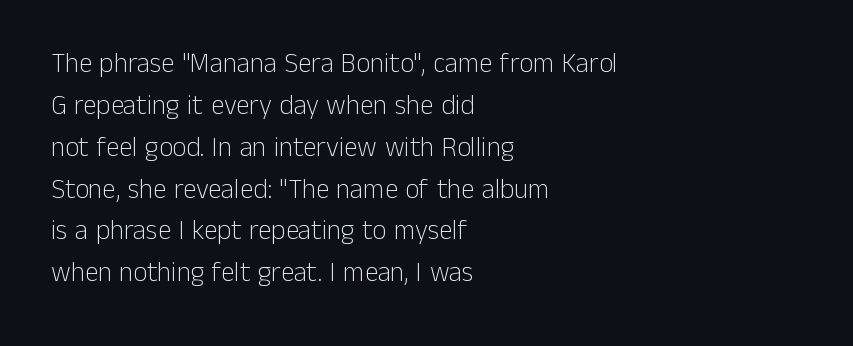
The image shows 27 px text type, upright; set left-aligned, normal line spacing (1.55x), normal letter spacing, not underlined.
